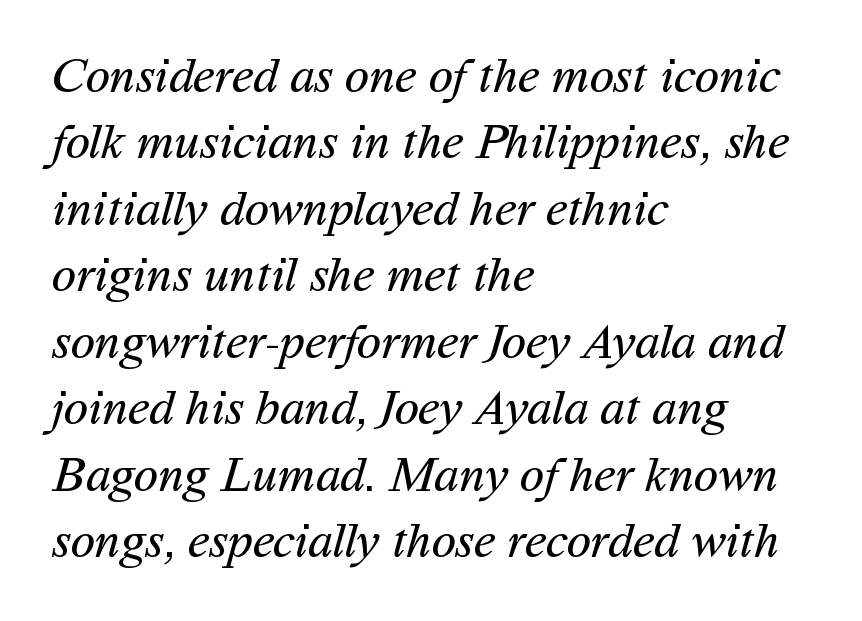
Q: Is the text bold? A: No.
Q: Is the typeface a serif or a sans-serif typeface? A: Sans-serif.
Q: Is the text underlined? A: No.
Q: How is the paragraph aligned? A: Left-aligned.
Q: Is the spacing between letters normal or unusually wide? A: Normal.
Q: Is the spacing between lines tight, normal or loose? A: Normal.
Q: Width (condensed, normal, or wide)? A: Normal.
Q: Stroke contrast? A: Medium.
Q: x-height? A: Medium.
Q: Monospaced? A: No.
